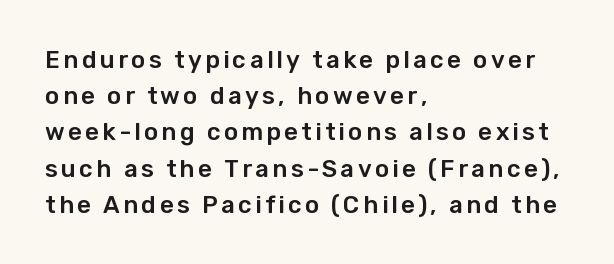
Q: Is the text italic (slanted)? A: No, it is upright.
Q: Is the text underlined? A: No.
Q: How is the paragraph aligned? A: Left-aligned.
Q: Is the spacing between lines tight, normal or loose? A: Normal.
